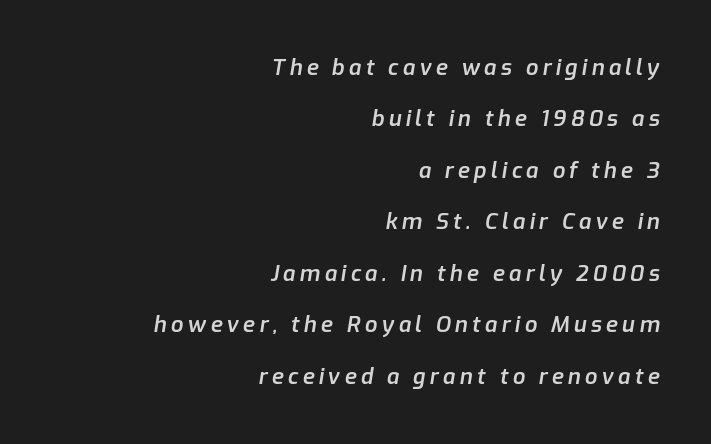
The image shows 22 px text type, italic (leaning right); set right-aligned, loose line spacing (2.34x), not underlined.
